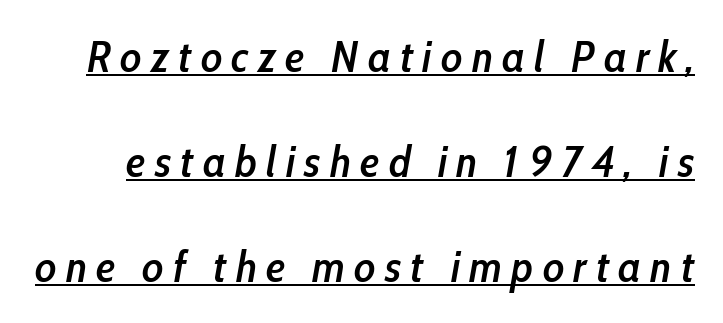
Q: Is the text bold? A: Semi-bold.
Q: Is the text italic (slanted)? A: Yes, it leans right by about 10 degrees.
Q: Is the text underlined? A: Yes.
Q: Is the spacing between letters normal or unusually wide? A: Unusually wide.
Q: Is the spacing between lines tight, normal or loose? A: Loose.
Q: Width (condensed, normal, or wide)? A: Condensed.
Q: Stroke contrast? A: Low.
Q: x-height? A: Medium.
Q: Monospaced? A: No.
